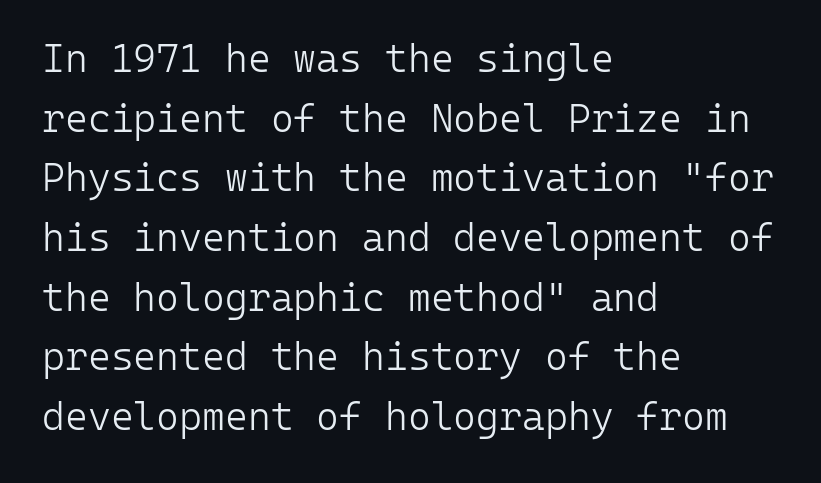
The image shows 39 px light sans-serif type, upright, monospaced; set left-aligned, normal line spacing (1.53x), normal letter spacing, not underlined; low stroke contrast and a medium x-height.
